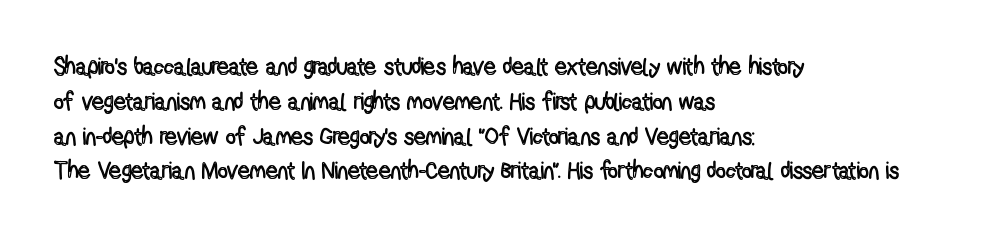
Q: Is the text italic (slanted)? A: No, it is upright.
Q: Is the text underlined? A: No.
Q: How is the paragraph aligned? A: Left-aligned.
Q: Is the spacing between letters normal or unusually wide? A: Normal.
Q: Is the spacing between lines tight, normal or loose? A: Normal.
